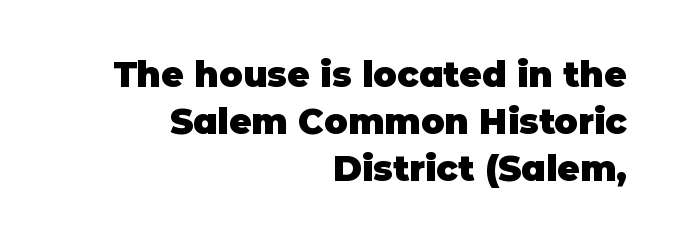
The image shows 35 px heavy sans-serif type, upright; set right-aligned, normal line spacing (1.34x), normal letter spacing, not underlined; low stroke contrast and a large x-height.
